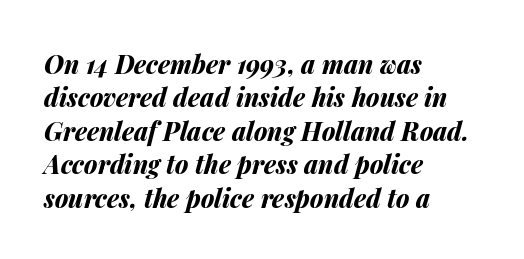
The image shows 25 px bold type, italic (leaning right); set left-aligned, normal line spacing (1.34x), normal letter spacing, not underlined.
